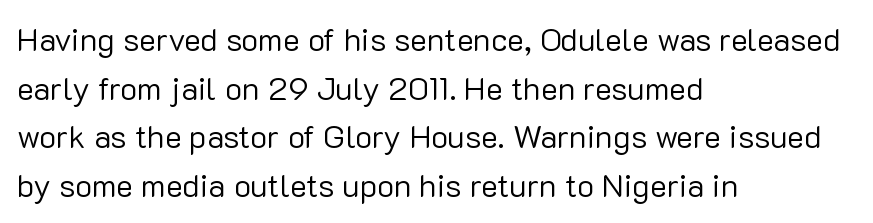
Q: Is the text bold? A: No.
Q: Is the text italic (slanted)? A: No, it is upright.
Q: Is the typeface a serif or a sans-serif typeface? A: Sans-serif.
Q: Is the text underlined? A: No.
Q: How is the paragraph aligned? A: Left-aligned.
Q: Is the spacing between letters normal or unusually wide? A: Normal.
Q: Is the spacing between lines tight, normal or loose? A: Normal.
Q: Width (condensed, normal, or wide)? A: Normal.
Q: Stroke contrast? A: Low.
Q: x-height? A: Medium.
Q: Monospaced? A: No.
